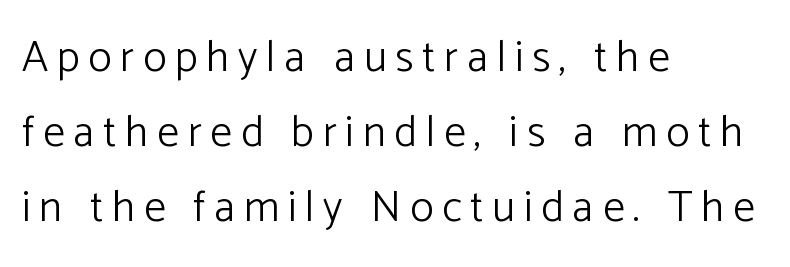
Q: Is the text bold? A: No.
Q: Is the text italic (slanted)? A: No, it is upright.
Q: Is the typeface a serif or a sans-serif typeface? A: Sans-serif.
Q: Is the text underlined? A: No.
Q: How is the paragraph aligned? A: Left-aligned.
Q: Is the spacing between letters normal or unusually wide? A: Unusually wide.
Q: Is the spacing between lines tight, normal or loose? A: Normal.
Q: Width (condensed, normal, or wide)? A: Normal.
Q: Stroke contrast? A: Low.
Q: x-height? A: Medium.
Q: Monospaced? A: No.
